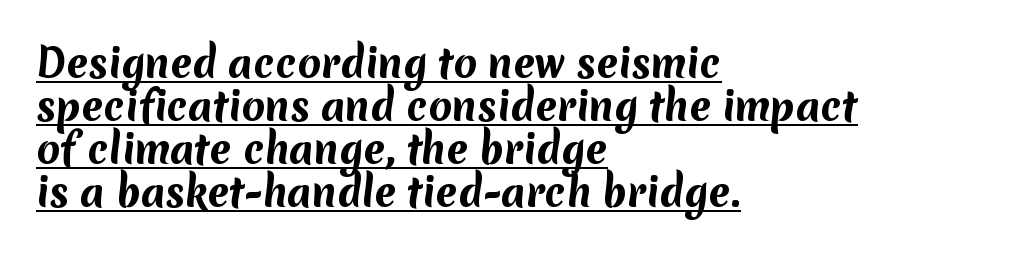
The image shows 38 px bold sans-serif type; set left-aligned, tight line spacing (1.13x), normal letter spacing, underlined; medium stroke contrast and a medium x-height.
